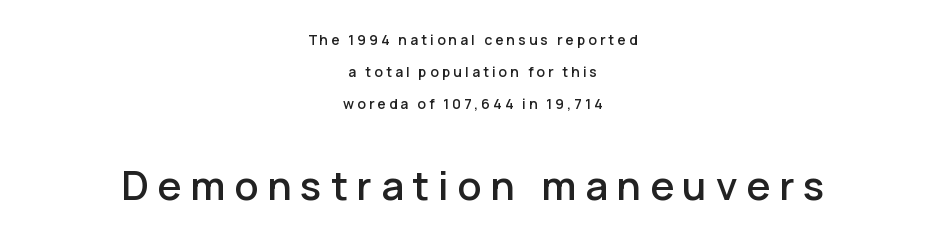
The image shows 40 px sans-serif type, upright; set centered, loose line spacing (2.27x), unusually wide letter spacing (+0.22 em), not underlined; the second (bottom) block is 2.86x larger; low stroke contrast and a medium x-height.
